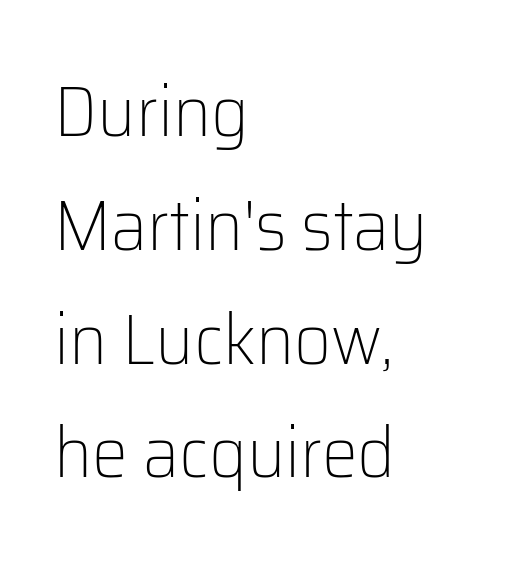
Q: Is the text bold? A: No.
Q: Is the text italic (slanted)? A: No, it is upright.
Q: Is the typeface a serif or a sans-serif typeface? A: Sans-serif.
Q: Is the text underlined? A: No.
Q: How is the paragraph aligned? A: Left-aligned.
Q: Is the spacing between letters normal or unusually wide? A: Normal.
Q: Is the spacing between lines tight, normal or loose? A: Normal.
Q: Width (condensed, normal, or wide)? A: Normal.
Q: Stroke contrast? A: Low.
Q: x-height? A: Medium.
Q: Monospaced? A: No.
